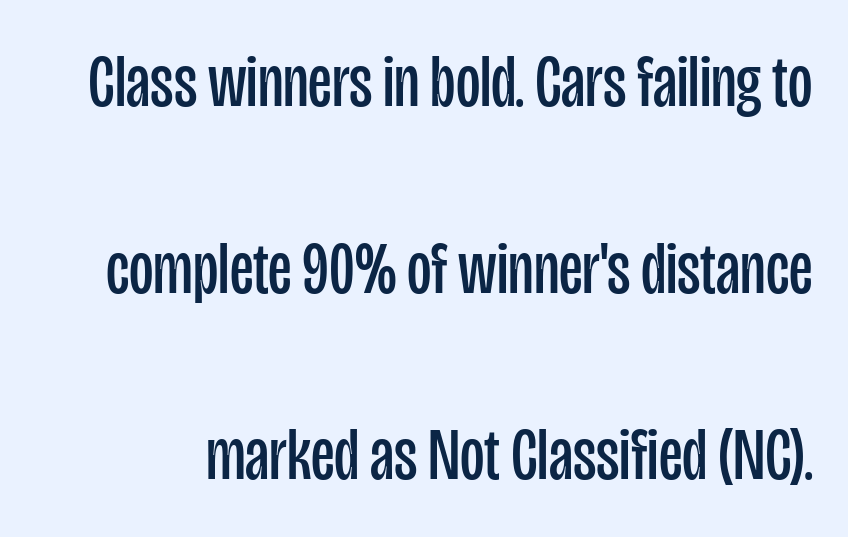
{"serif": "no", "italic": "no", "bold": "no", "weight": "regular", "width": "condensed", "stroke_contrast": "low", "x_height": "large", "monospaced": "no", "underline": "no", "line_spacing": "loose", "line_spacing_ratio": 2.49, "letter_spacing": "normal", "letter_spacing_em": 0.0, "glyph_px": 75}
